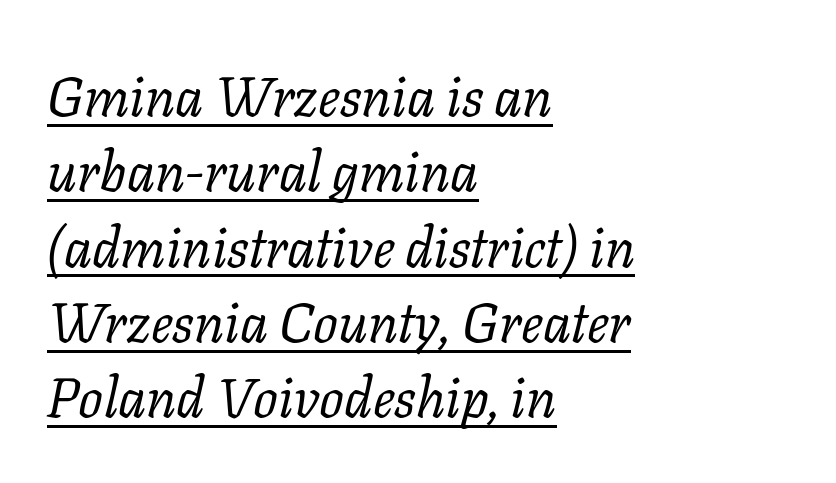
Tracking here is standard; glyphs follow each other at the usual distance. Counters stay open thanks to moderate or lighter strokes. Is there an underline? Yes — a line sits under the letters. Visually the block forms a straight wall on the left and a jagged coastline on the right. Each letter's strokes conclude with small projecting serifs. Is there much room between lines? A standard amount, neither cramped nor airy.
